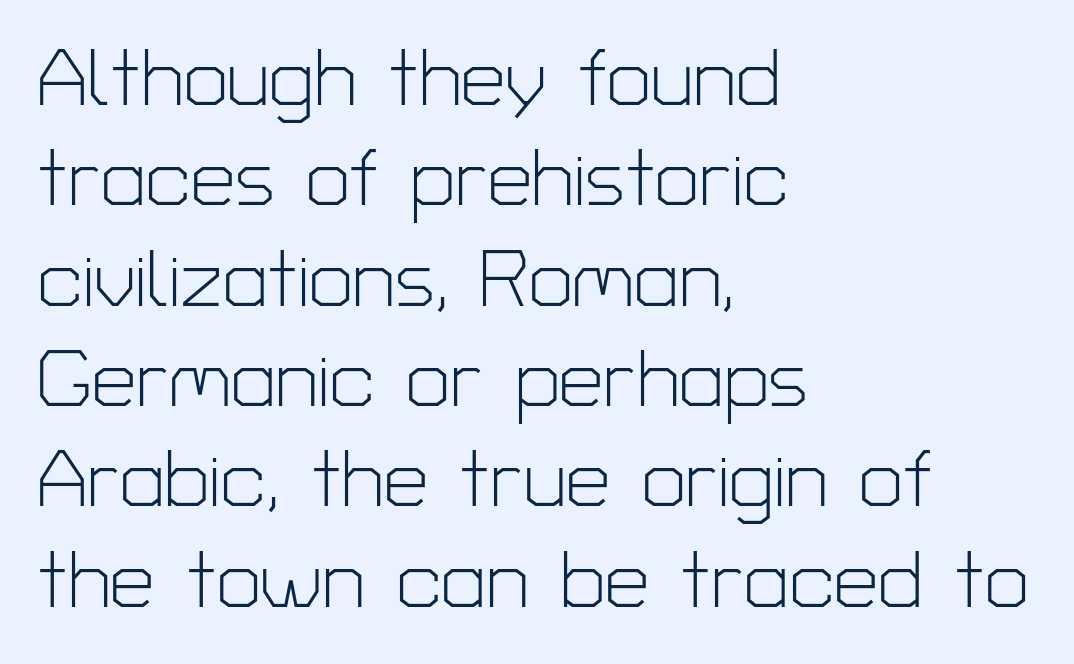
{"serif": "no", "italic": "no", "bold": "no", "weight": "light", "width": "normal", "stroke_contrast": "low", "x_height": "medium", "monospaced": "no", "underline": "no", "align": "left", "line_spacing": "normal", "line_spacing_ratio": 1.27, "letter_spacing": "normal", "letter_spacing_em": 0.0, "glyph_px": 79}
